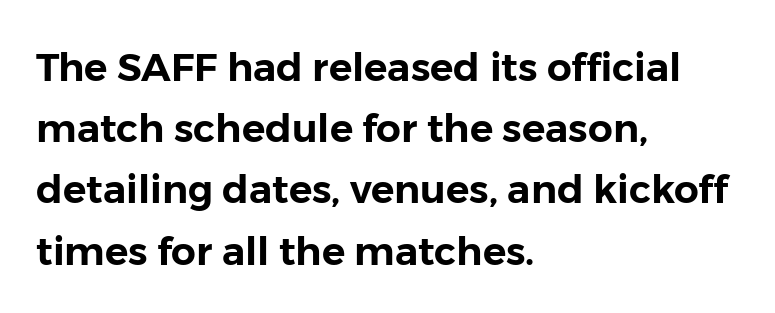
{"serif": "no", "italic": "no", "width": "normal", "stroke_contrast": "low", "x_height": "medium", "monospaced": "no", "underline": "no", "align": "left", "line_spacing": "normal", "line_spacing_ratio": 1.57, "letter_spacing": "normal", "letter_spacing_em": 0.0, "glyph_px": 39}
